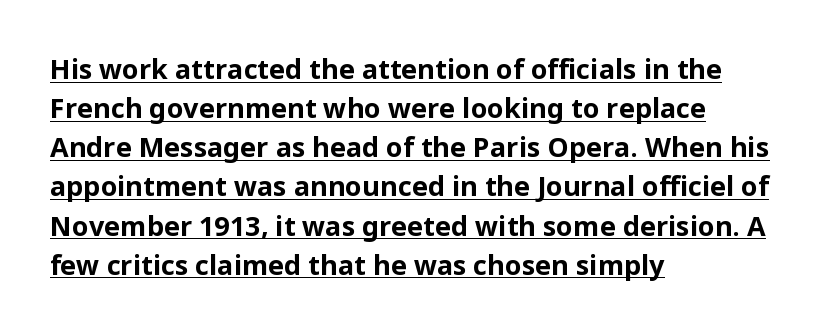
Thick stems and heavy bowls — unmistakably bold. The specimen includes a rule beneath the text block's lines. How are the letters spaced? Ordinarily, with no added tracking. The leading is moderate, giving the passage an even texture.
